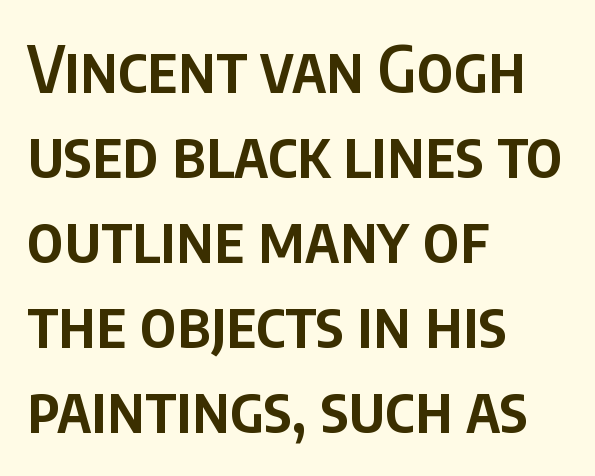
The image shows 64 px semibold, condensed sans-serif type, upright; set left-aligned, normal line spacing (1.33x), normal letter spacing, not underlined; low stroke contrast and a large x-height.
